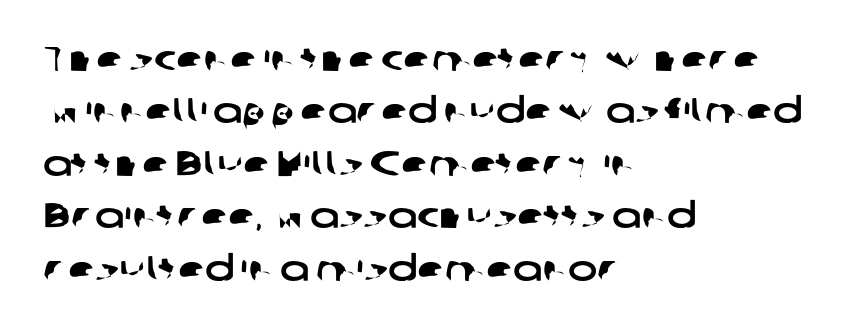
Beneath every word, the page is bare. The type family on display is of the sans-serif kind. In CSS terms this would be text-align: left. This rendering leaves character spacing at its baseline value. The lines sit at an ordinary, default distance from one another. This sample has the flowing, uneven cadence of proportional lettering.
